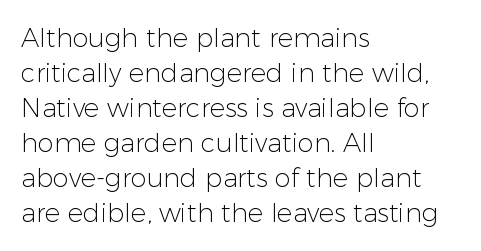
{"italic": "no", "bold": "no", "underline": "no", "align": "left", "line_spacing": "normal", "line_spacing_ratio": 1.35, "letter_spacing": "normal", "letter_spacing_em": 0.0, "glyph_px": 26}
